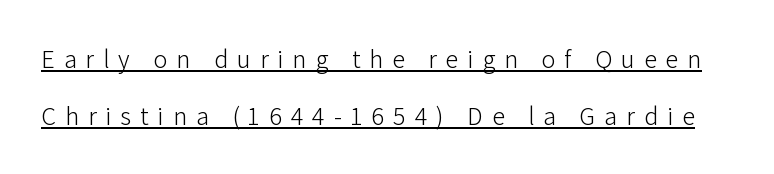
{"italic": "no", "bold": "no", "underline": "yes", "line_spacing": "loose", "line_spacing_ratio": 2.18, "letter_spacing": "wide", "letter_spacing_em": 0.35, "glyph_px": 26}
